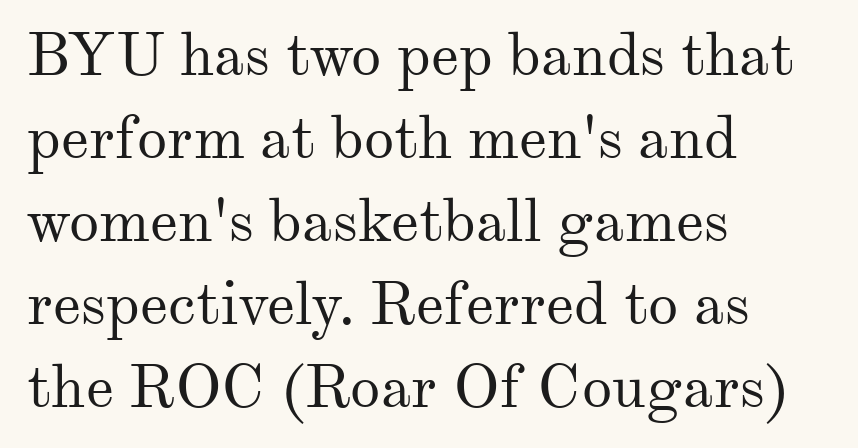
{"serif": "yes", "italic": "no", "bold": "no", "weight": "regular", "width": "normal", "stroke_contrast": "medium", "x_height": "small", "monospaced": "no", "underline": "no", "align": "left", "line_spacing": "normal", "line_spacing_ratio": 1.36, "letter_spacing": "normal", "letter_spacing_em": 0.0, "glyph_px": 61}
